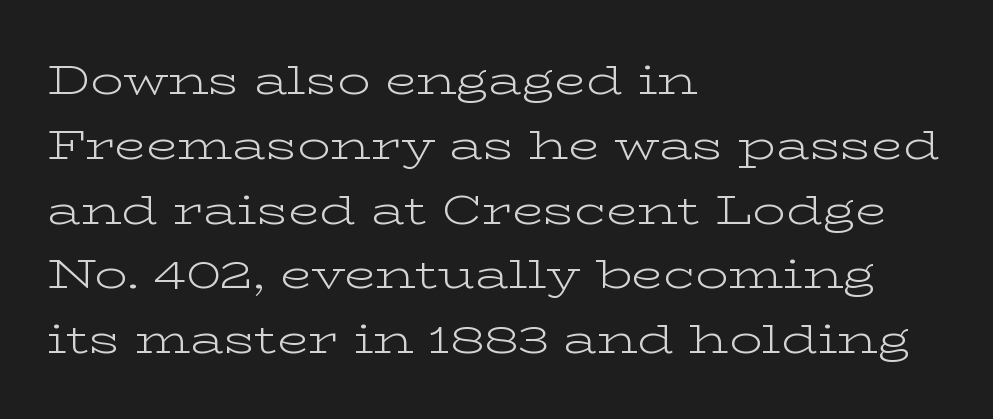
The image shows 41 px light, wide serif type, upright; set left-aligned, normal line spacing (1.58x), normal letter spacing, not underlined; low stroke contrast and a medium x-height.
